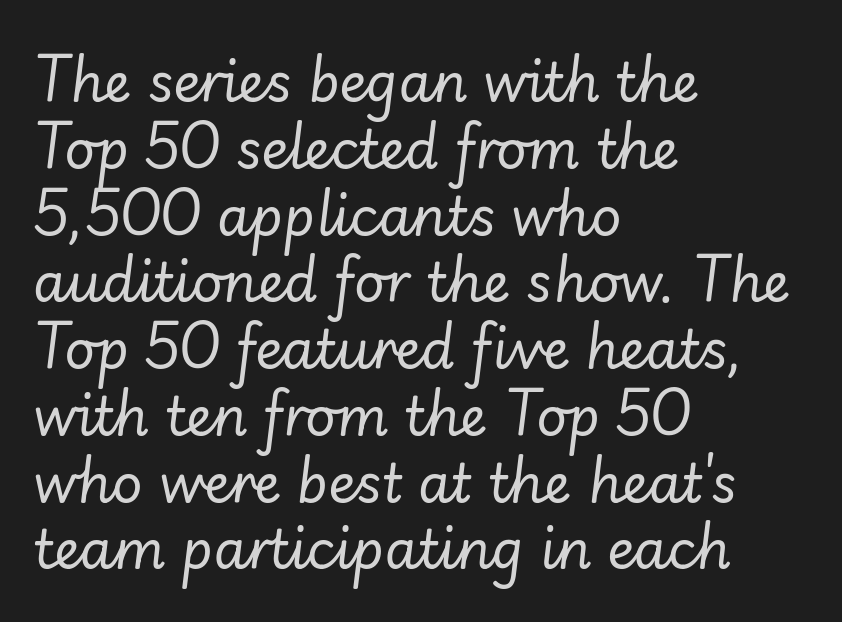
Each line starts at the same left margin while the right side varies. Glance below the letters and you will spot only blank space. The passage shown is typed in a proportional face where columns would drift. The rows are spaced the way most documents space them. Think standard paragraph weight, or any step lighter than that.
